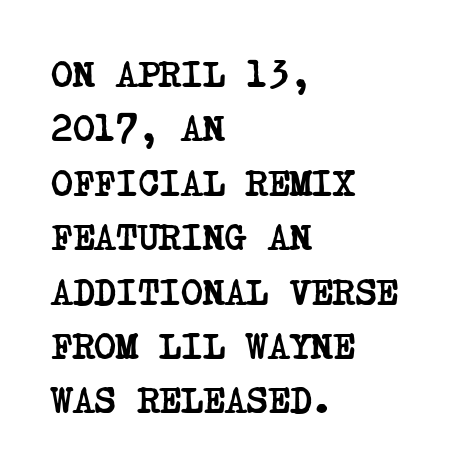
The image shows 37 px semibold, condensed serif type; set left-aligned, normal line spacing (1.47x), normal letter spacing, not underlined; low stroke contrast and a large x-height.
